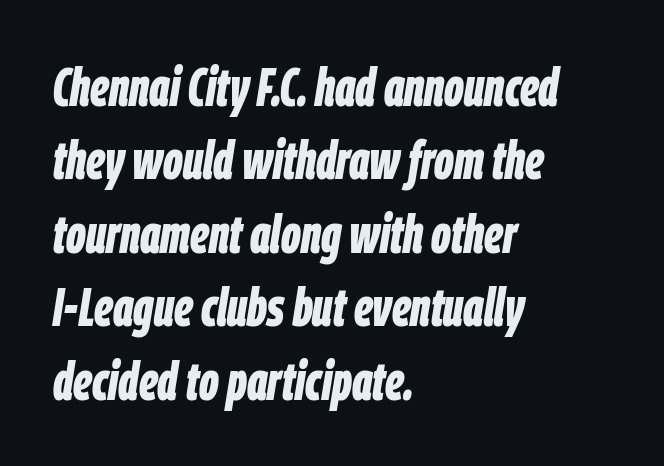
The image shows 54 px bold, condensed type, italic (leaning right); set left-aligned, normal line spacing (1.36x), normal letter spacing, not underlined; low stroke contrast and a large x-height.
